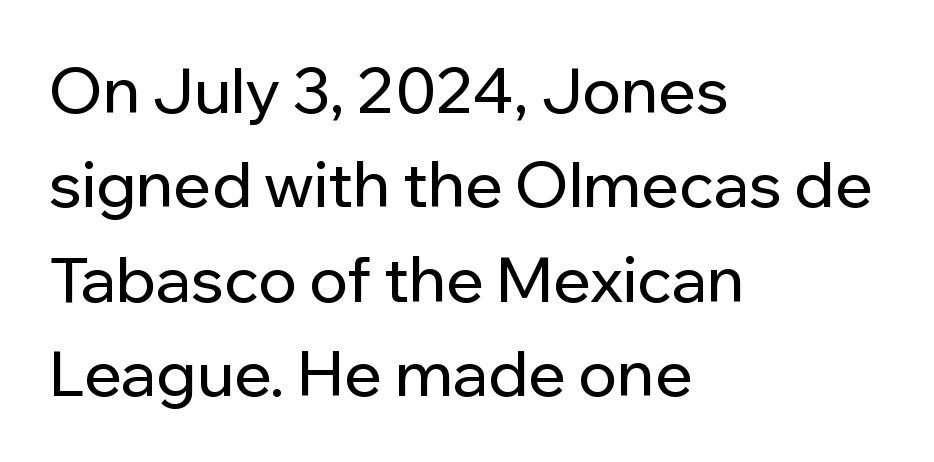
The compositor pushed each line to the left boundary. The face used here is proportionally spaced, like ordinary book or web type. The face used here is rendered with its standard letterfit. Does the type have serifs? No, each stem ends abruptly.
